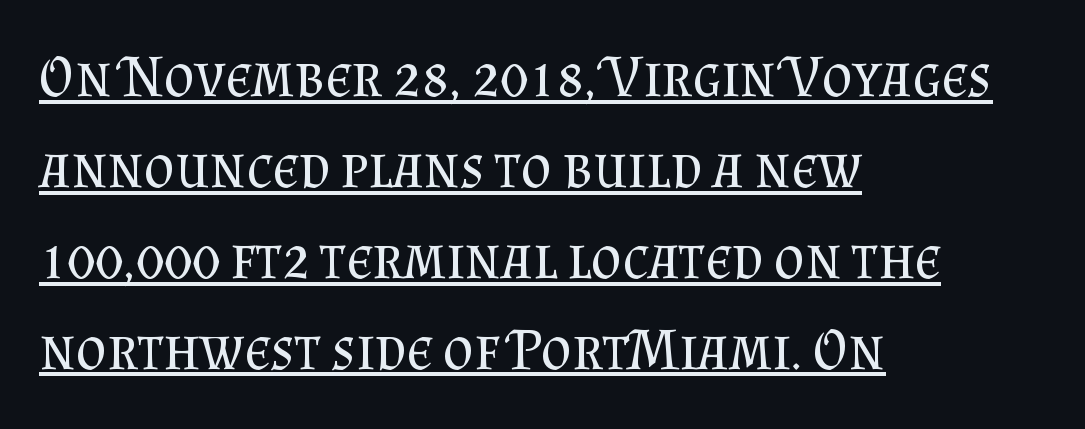
The face looks like a standard text weight, possibly lighter. Leading: standard. These lines keep a tight, regular rhythm from letter to letter. Note the varied advance widths — an 'i' is clearly narrower than an 'm'. Decoration check: the copy is underlined.
